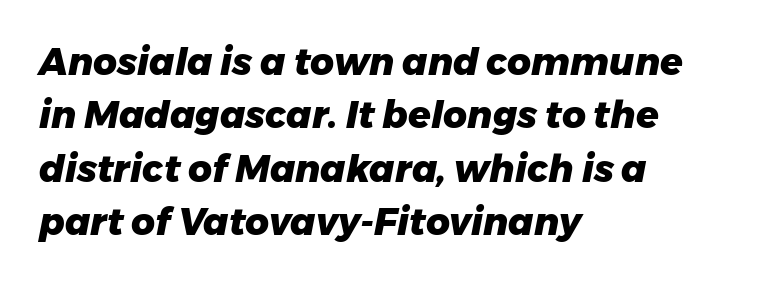
The image shows 37 px heavy type, italic (leaning right); set left-aligned, normal line spacing (1.44x), normal letter spacing, not underlined; low stroke contrast and a medium x-height.
